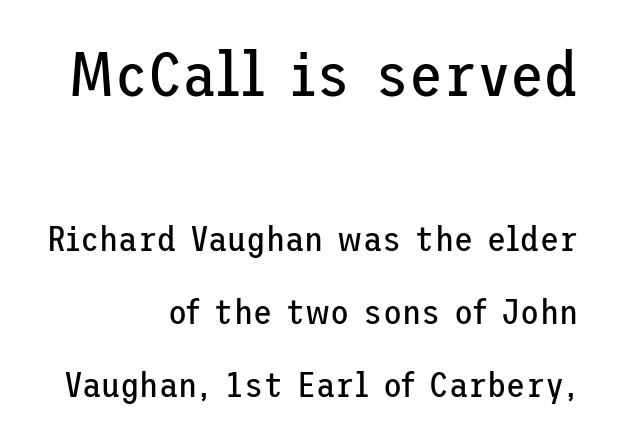
The image shows 62 px regular-weight sans-serif type, upright; set right-aligned, loose line spacing (2.09x), normal letter spacing, not underlined; the first (top) block is 1.77x larger; low stroke contrast and a medium x-height.
